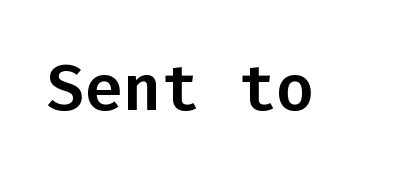
Q: Is the text italic (slanted)? A: No, it is upright.
Q: Is the typeface a serif or a sans-serif typeface? A: Sans-serif.
Q: Is the text underlined? A: No.
Q: Is the spacing between letters normal or unusually wide? A: Normal.
Q: Width (condensed, normal, or wide)? A: Normal.
Q: Stroke contrast? A: Low.
Q: x-height? A: Medium.
Q: Monospaced? A: Yes.
